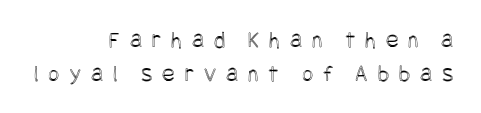
{"italic": "no", "underline": "no", "align": "right", "line_spacing": "normal", "line_spacing_ratio": 1.41, "letter_spacing": "wide", "letter_spacing_em": 0.41, "glyph_px": 24}
